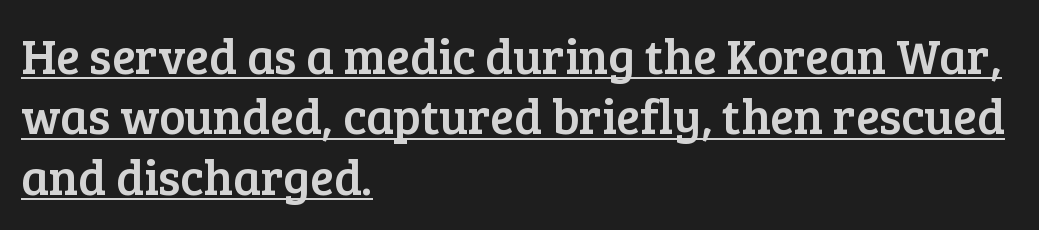
The image shows 49 px serif type, upright; set left-aligned, line spacing 1.23x, normal letter spacing, underlined; low stroke contrast and a medium x-height.
